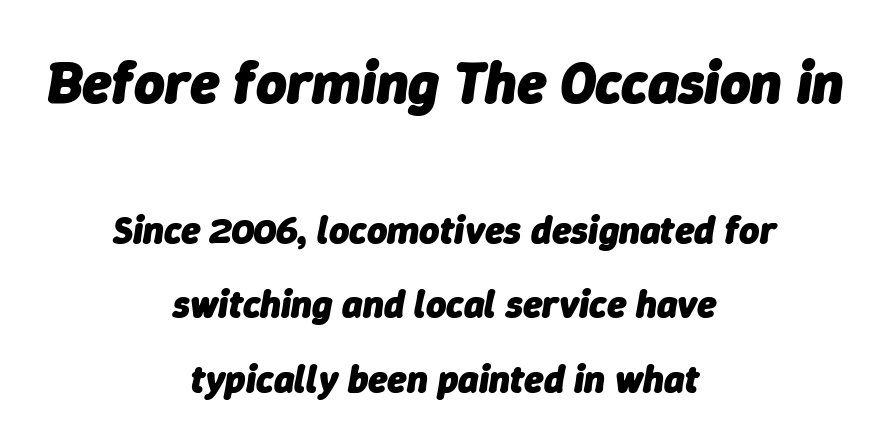
The image shows 59 px heavy type, italic (leaning right); set centered, loose line spacing (1.91x), normal letter spacing, not underlined; the first (top) block is 1.51x larger; low stroke contrast and a medium x-height.
